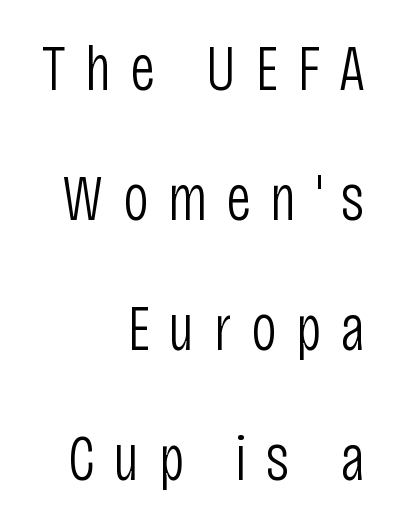
Q: Is the text bold? A: No.
Q: Is the text italic (slanted)? A: No, it is upright.
Q: Is the typeface a serif or a sans-serif typeface? A: Sans-serif.
Q: Is the text underlined? A: No.
Q: How is the paragraph aligned? A: Right-aligned.
Q: Is the spacing between letters normal or unusually wide? A: Unusually wide.
Q: Is the spacing between lines tight, normal or loose? A: Loose.
Q: Width (condensed, normal, or wide)? A: Condensed.
Q: Stroke contrast? A: Low.
Q: x-height? A: Large.
Q: Monospaced? A: No.
